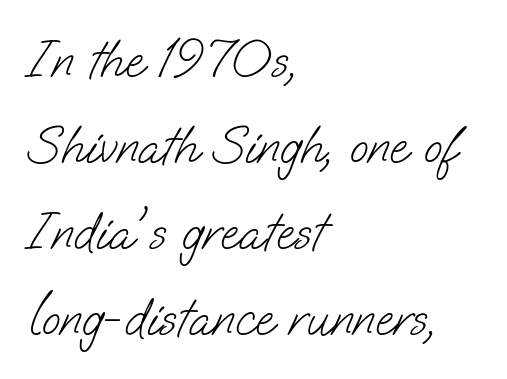
{"serif": "no", "bold": "no", "weight": "light", "width": "normal", "stroke_contrast": "low", "x_height": "small", "monospaced": "no", "underline": "no", "align": "left", "line_spacing": "normal", "line_spacing_ratio": 1.59, "letter_spacing": "normal", "letter_spacing_em": 0.0, "glyph_px": 54}
